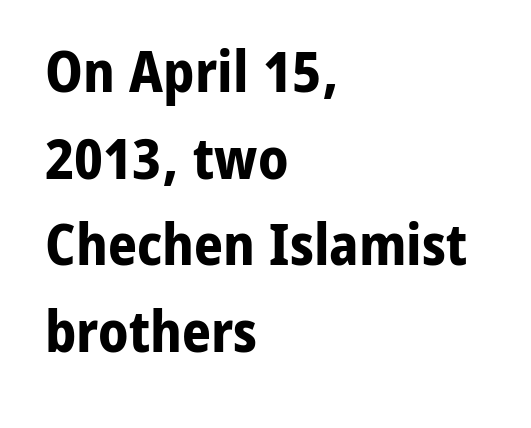
Q: Is the text bold? A: Yes.
Q: Is the text italic (slanted)? A: No, it is upright.
Q: Is the typeface a serif or a sans-serif typeface? A: Sans-serif.
Q: Is the text underlined? A: No.
Q: How is the paragraph aligned? A: Left-aligned.
Q: Is the spacing between letters normal or unusually wide? A: Normal.
Q: Is the spacing between lines tight, normal or loose? A: Normal.
Q: Width (condensed, normal, or wide)? A: Normal.
Q: Stroke contrast? A: Low.
Q: x-height? A: Medium.
Q: Monospaced? A: No.
